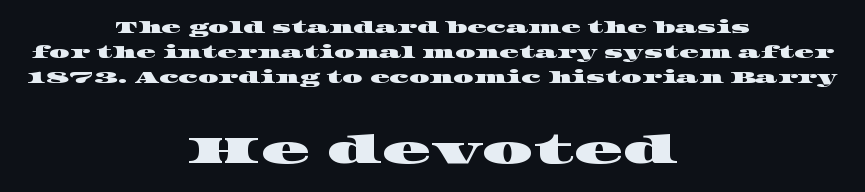
Small tapered or slab feet sit at the stroke ends, so this counts as serif. Layout note: lines centered. Plain, unruled lines of type. Regarding leading, the lines here are spaced in the standard way.
